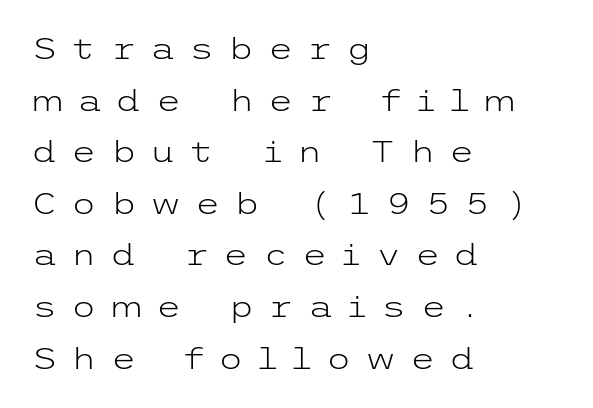
The image shows 29 px light, wide sans-serif type, upright; set left-aligned, line spacing 1.78x, unusually wide letter spacing (+0.48 em), not underlined; low stroke contrast and a medium x-height.
